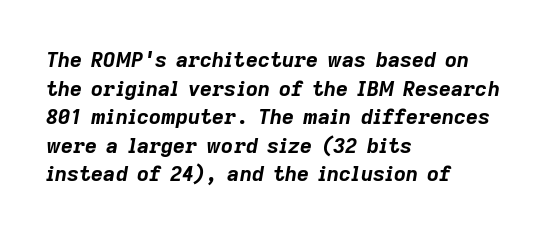
{"italic": "yes", "lean": "right", "slant_degrees": 9, "bold": "yes", "underline": "no", "align": "left", "line_spacing": "normal", "line_spacing_ratio": 1.36, "letter_spacing": "normal", "letter_spacing_em": 0.0, "glyph_px": 21}
